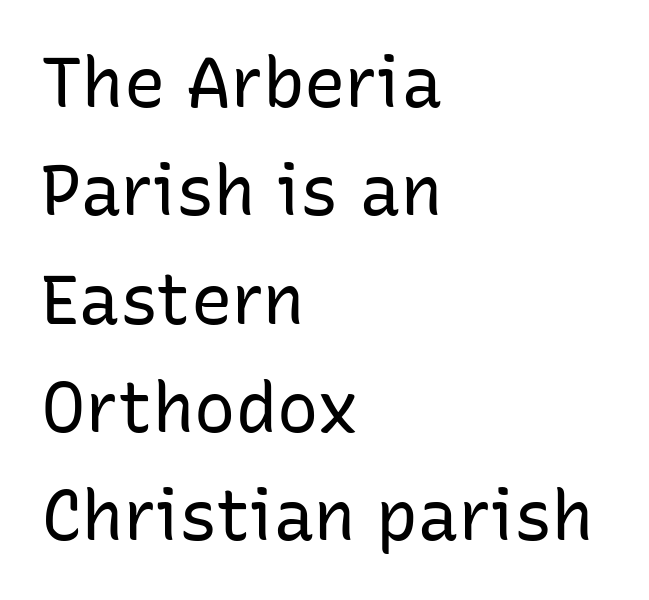
The image shows 69 px regular-weight sans-serif type, upright; set left-aligned, normal line spacing (1.57x), normal letter spacing, not underlined; low stroke contrast and a medium x-height.
